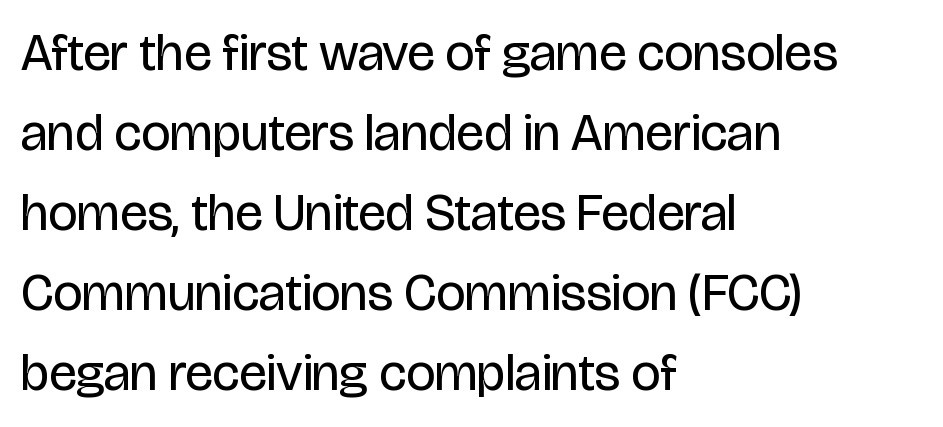
Q: Is the text bold? A: No.
Q: Is the text italic (slanted)? A: No, it is upright.
Q: Is the typeface a serif or a sans-serif typeface? A: Sans-serif.
Q: Is the text underlined? A: No.
Q: How is the paragraph aligned? A: Left-aligned.
Q: Is the spacing between letters normal or unusually wide? A: Normal.
Q: Is the spacing between lines tight, normal or loose? A: Normal.
Q: Width (condensed, normal, or wide)? A: Condensed.
Q: Stroke contrast? A: Low.
Q: x-height? A: Large.
Q: Monospaced? A: No.
